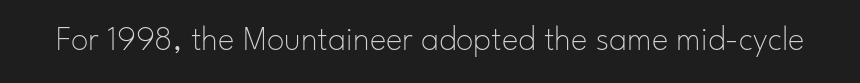
{"serif": "no", "italic": "no", "bold": "no", "weight": "thin", "width": "normal", "stroke_contrast": "low", "x_height": "small", "monospaced": "no", "underline": "no", "letter_spacing": "normal", "letter_spacing_em": 0.0, "glyph_px": 35}
